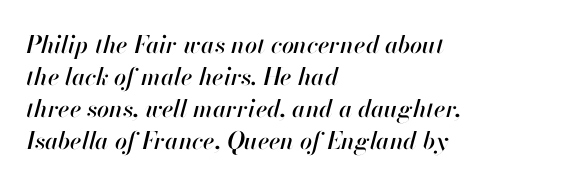
Italic: yes, the glyphs are oblique. The text block is weighted toward the left margin, trailing off unevenly rightward. This sample uses plain, unmodified letter spacing. The gap between lines stays unmarked.
